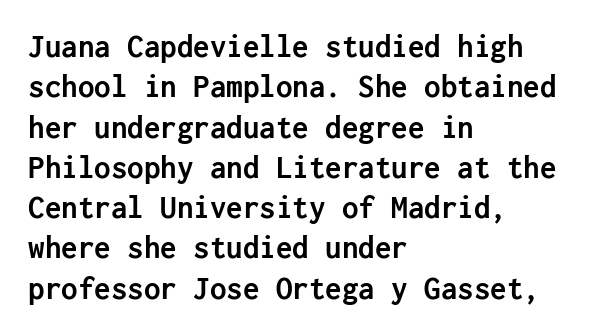
Q: Is the text bold? A: Yes.
Q: Is the text italic (slanted)? A: No, it is upright.
Q: Is the typeface a serif or a sans-serif typeface? A: Sans-serif.
Q: Is the text underlined? A: No.
Q: How is the paragraph aligned? A: Left-aligned.
Q: Is the spacing between letters normal or unusually wide? A: Normal.
Q: Width (condensed, normal, or wide)? A: Normal.
Q: Stroke contrast? A: Low.
Q: x-height? A: Medium.
